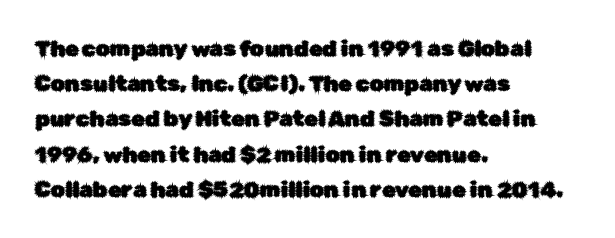
The image shows 22 px text type, upright; set left-aligned, normal line spacing (1.6x), normal letter spacing, not underlined.
